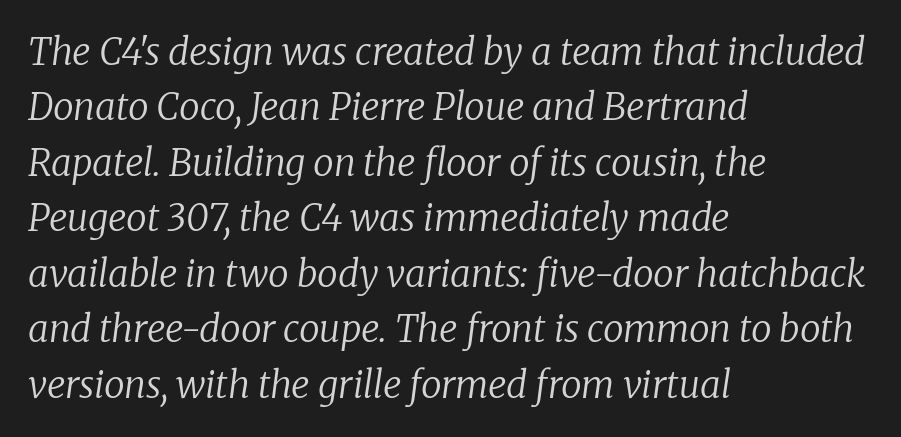
Q: Is the text bold? A: No.
Q: Is the text italic (slanted)? A: Yes, it leans right by about 8 degrees.
Q: Is the typeface a serif or a sans-serif typeface? A: Serif.
Q: Is the text underlined? A: No.
Q: How is the paragraph aligned? A: Left-aligned.
Q: Is the spacing between letters normal or unusually wide? A: Normal.
Q: Is the spacing between lines tight, normal or loose? A: Normal.
Q: Width (condensed, normal, or wide)? A: Normal.
Q: Stroke contrast? A: Low.
Q: x-height? A: Medium.
Q: Monospaced? A: No.
